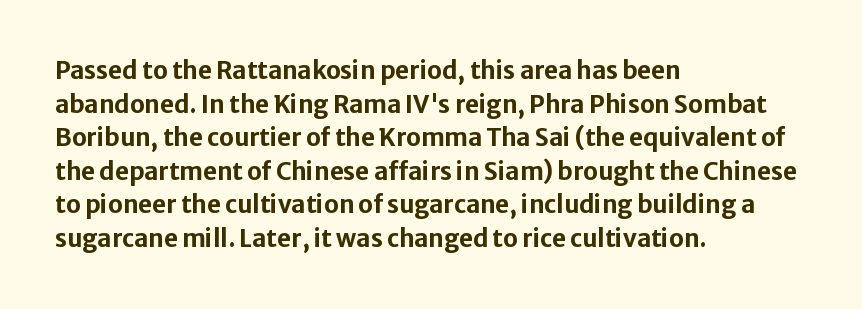
{"italic": "no", "bold": "yes", "underline": "no", "align": "left", "line_spacing": "normal", "line_spacing_ratio": 1.4, "letter_spacing": "normal", "letter_spacing_em": 0.0, "glyph_px": 24}
